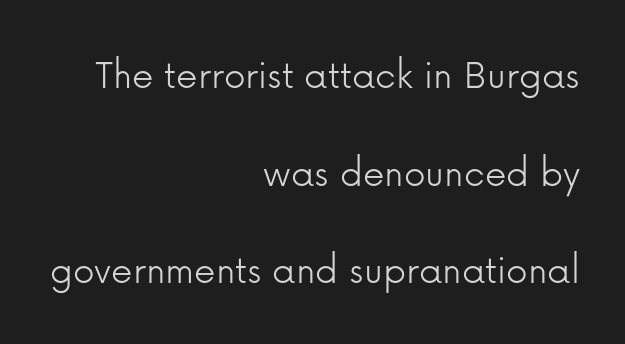
Q: Is the text bold? A: No.
Q: Is the text italic (slanted)? A: No, it is upright.
Q: Is the typeface a serif or a sans-serif typeface? A: Sans-serif.
Q: Is the text underlined? A: No.
Q: How is the paragraph aligned? A: Right-aligned.
Q: Is the spacing between letters normal or unusually wide? A: Normal.
Q: Is the spacing between lines tight, normal or loose? A: Loose.
Q: Width (condensed, normal, or wide)? A: Normal.
Q: Stroke contrast? A: Low.
Q: x-height? A: Medium.
Q: Monospaced? A: No.
